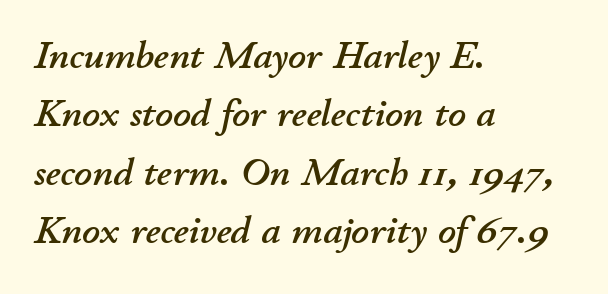
Line starts are locked; line ends wander. Plain, unruled lines of type. Look at the tracking — it's just the regular setting, nothing added. The passage shown is typed in a proportional face where columns would drift.
